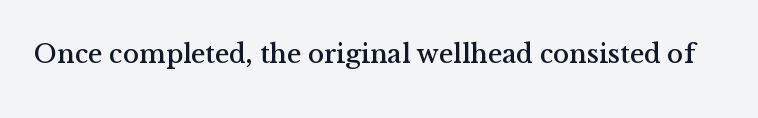
The image shows 27 px text type, upright; set normal letter spacing, not underlined.
